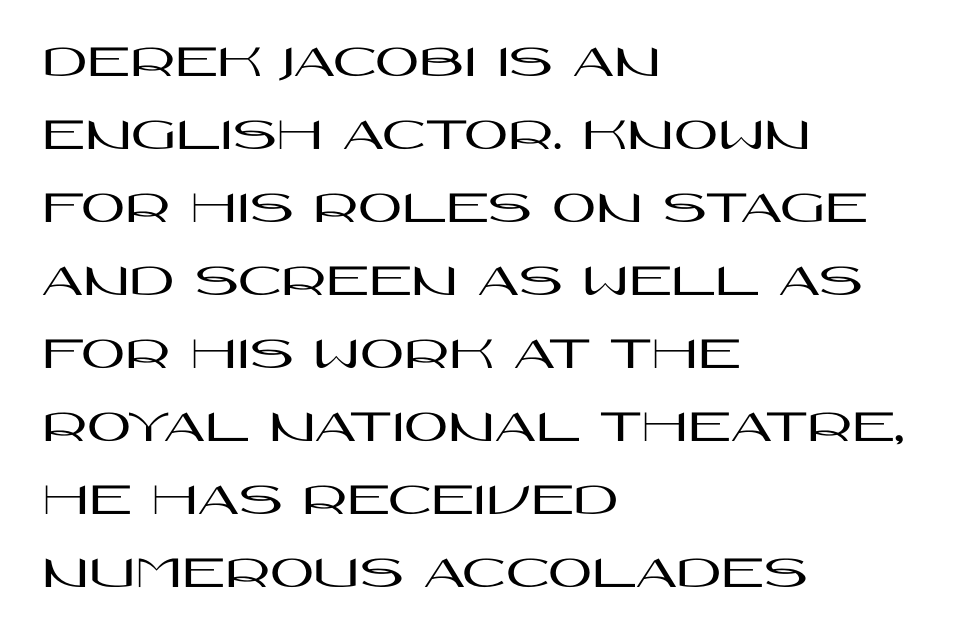
The image shows 48 px wide sans-serif type, upright; set left-aligned, normal line spacing (1.52x), normal letter spacing, not underlined; high stroke contrast and a large x-height.
